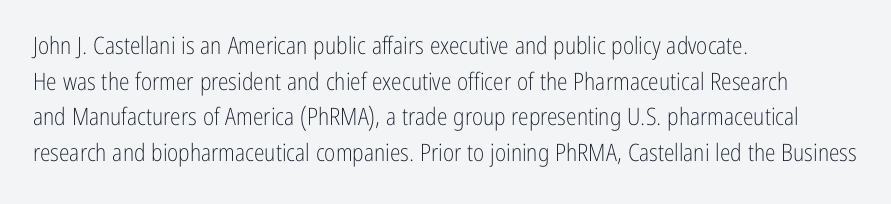
No italicization has been applied; the sample stays upright. Each line starts at the same left margin while the right side varies. Weight: regular or lighter. Compared with typical paragraphs, the rows here are spaced about the same. No extra tracking has been applied to these lines. Any mark beneath the type? The region is blank.
